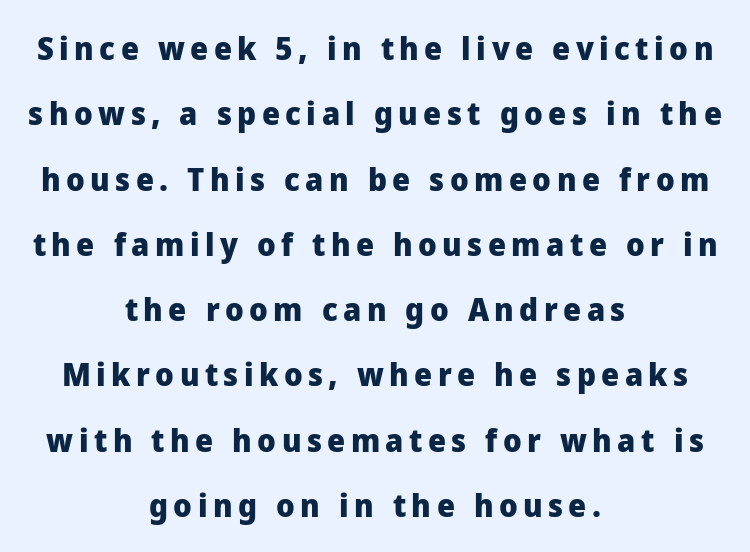
The image shows 32 px heavy sans-serif type, upright; set centered, loose line spacing (2.04x), not underlined; low stroke contrast and a medium x-height.
